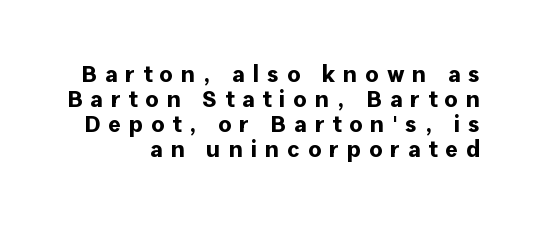
The image shows 24 px bold type, upright; set tight line spacing (1.04x), unusually wide letter spacing (+0.33 em), not underlined.
